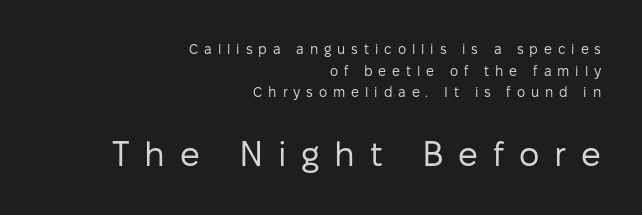
{"serif": "no", "italic": "no", "bold": "no", "weight": "regular", "width": "normal", "stroke_contrast": "low", "x_height": "medium", "monospaced": "no", "underline": "no", "align": "right", "line_spacing": "normal", "line_spacing_ratio": 1.55, "letter_spacing": "wide", "letter_spacing_em": 0.42, "larger_block": "second", "size_ratio": 2.5, "glyph_px": 35}
